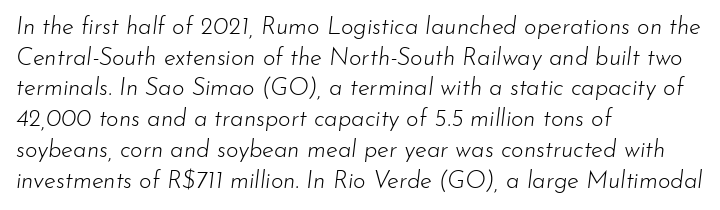
What's the leading like? Ordinary, nothing unusual. A classic flush-left, rag-right setting is used for this passage. Is the type slanted? Yes — the strokes lean at a clear angle. No word sits above an underline. Weight class: somewhere from thin through regular.
